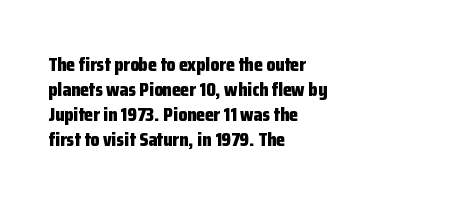
{"italic": "no", "bold": "yes", "underline": "no", "align": "left", "line_spacing": "normal", "line_spacing_ratio": 1.25, "letter_spacing": "normal", "letter_spacing_em": 0.0, "glyph_px": 20}
